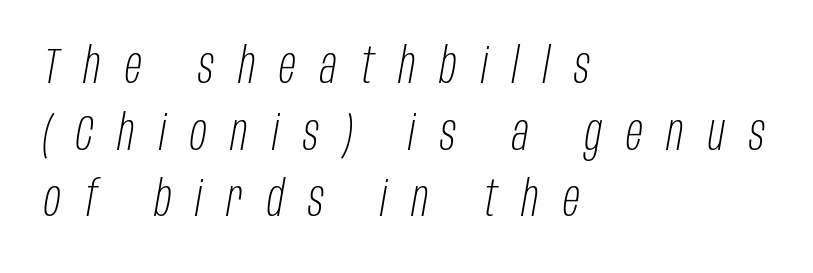
The image shows 49 px light, condensed type, italic (leaning right); set left-aligned, normal line spacing (1.36x), unusually wide letter spacing (+0.5 em), not underlined; low stroke contrast and a large x-height.
